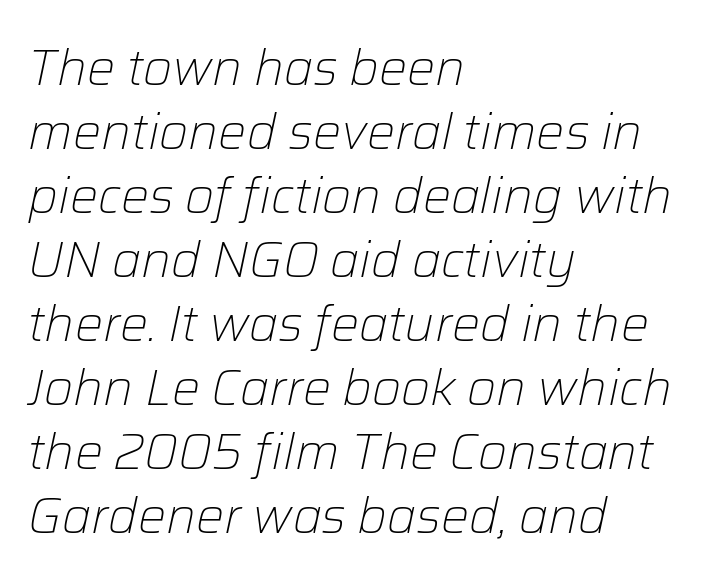
Each stroke keeps to a modest, everyday thickness or less. Regarding leading, the lines here are spaced in the standard way. Posture: slanted. The string is rendered with underlining switched off. The typesetter chose a ragged-right arrangement here.
